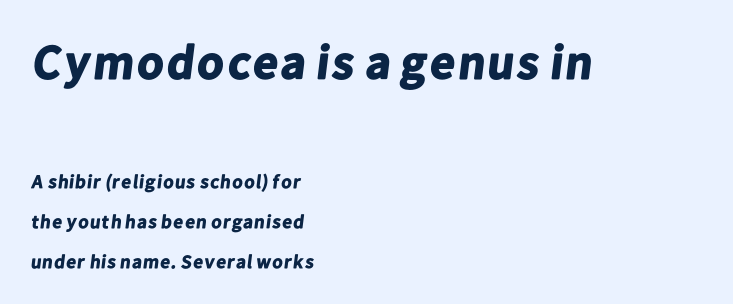
The image shows 48 px bold sans-serif type; set left-aligned, loose line spacing (2.1x), normal letter spacing, not underlined; the first (top) block is 2.53x larger; low stroke contrast and a medium x-height.
